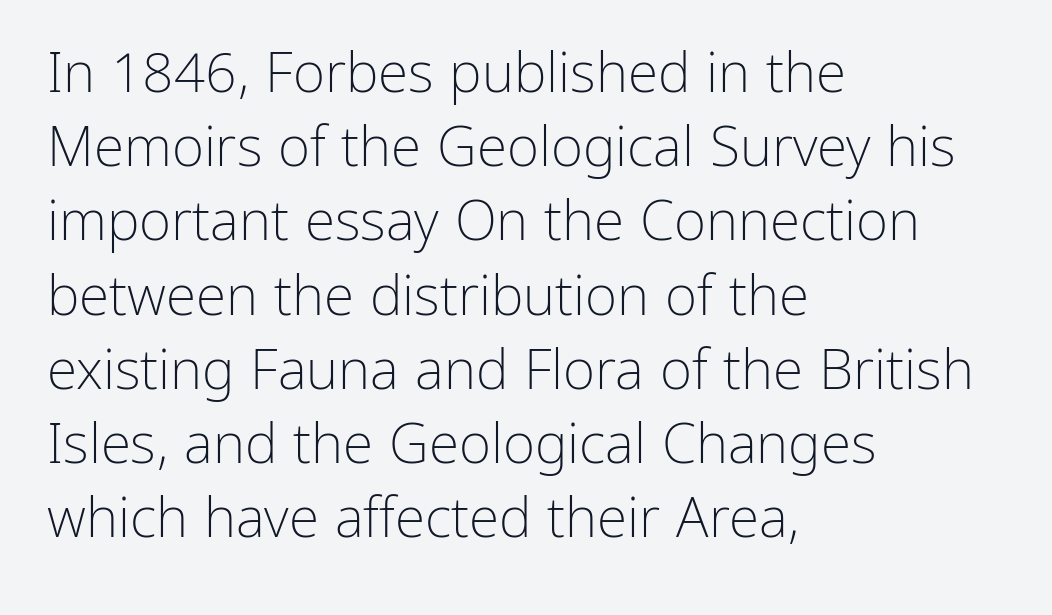
The image shows 55 px light sans-serif type, upright; set left-aligned, normal line spacing (1.35x), normal letter spacing, not underlined; low stroke contrast and a medium x-height.
